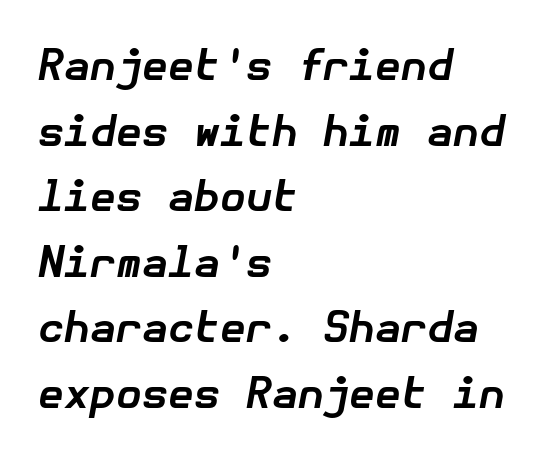
{"italic": "yes", "lean": "right", "slant_degrees": 10, "bold": "yes", "weight": "bold", "width": "normal", "stroke_contrast": "low", "x_height": "medium", "underline": "no", "align": "left", "line_spacing": "normal", "line_spacing_ratio": 1.56, "letter_spacing": "normal", "letter_spacing_em": 0.0, "glyph_px": 42}
